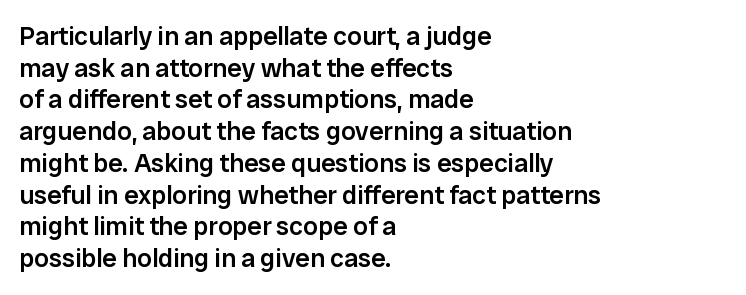
The image shows 26 px text type, upright; set left-aligned, line spacing 1.22x, normal letter spacing, not underlined.
